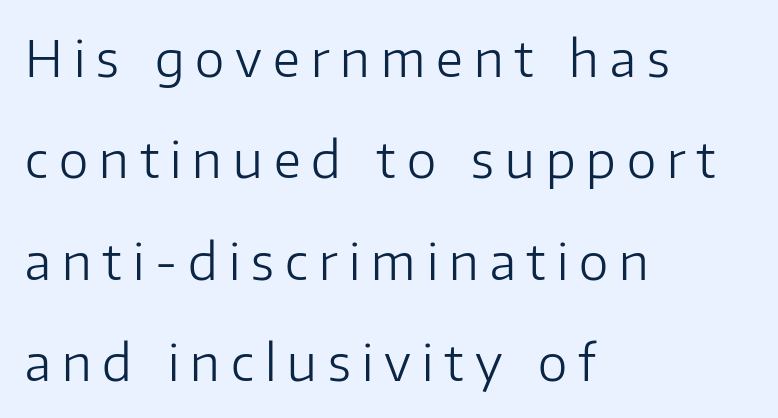
The image shows 50 px light sans-serif type, upright; set left-aligned, loose line spacing (2.03x), unusually wide letter spacing (+0.22 em), not underlined; low stroke contrast and a medium x-height.
